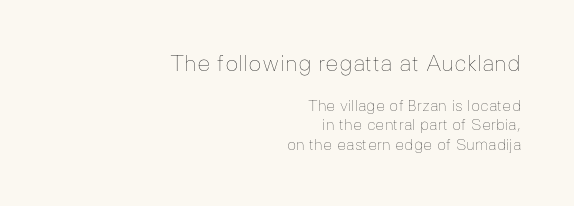
Q: Is the text bold? A: No.
Q: Is the text italic (slanted)? A: No, it is upright.
Q: Is the text underlined? A: No.
Q: How is the paragraph aligned? A: Right-aligned.
Q: Is the spacing between letters normal or unusually wide? A: Normal.
Q: Is the spacing between lines tight, normal or loose? A: Normal.
Q: Which block of text is set in a larger size, the first (top) or the second (bottom)? A: The first (top) one.
